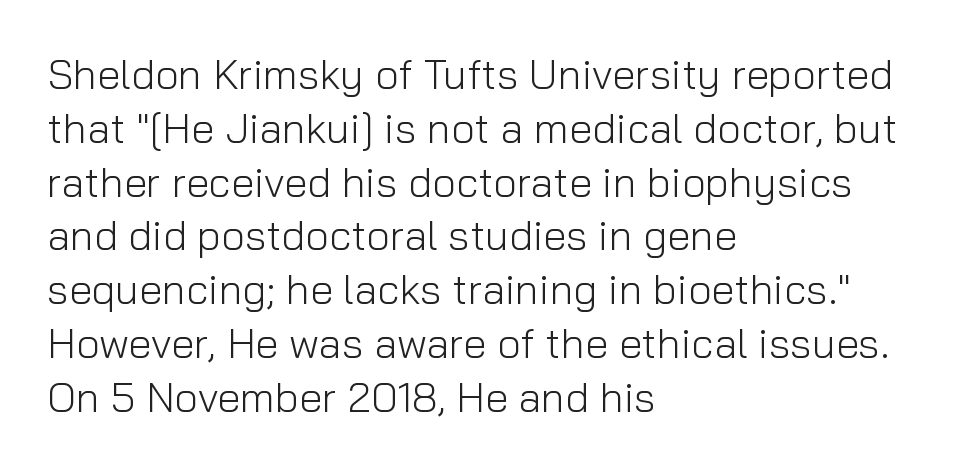
The passage shown stacks its lines at a standard gap. Horizontal alignment here is leftward, the default for most running prose. Summary of weight: not heavy and not bold. Here the glyphs are tracked normally, forming tight word shapes. Each letter keeps its own natural width here, so spacing adapts to shape.
